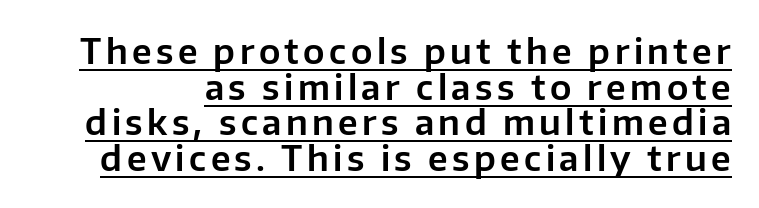
{"serif": "no", "italic": "no", "width": "normal", "stroke_contrast": "low", "x_height": "medium", "monospaced": "no", "underline": "yes", "line_spacing": "tight", "line_spacing_ratio": 1.05, "glyph_px": 34}
